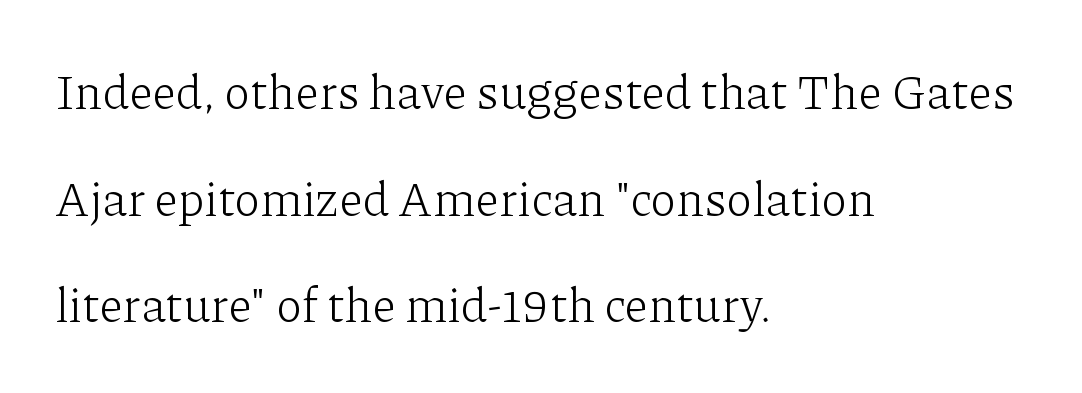
Character widths vary here, with narrow letters taking less room than wide ones. Counters stay open thanks to moderate or lighter strokes. Clear beneath every line of the passage. There is no visible air inserted between adjacent glyphs. Regarding leading, the lines here are spaced well apart.
